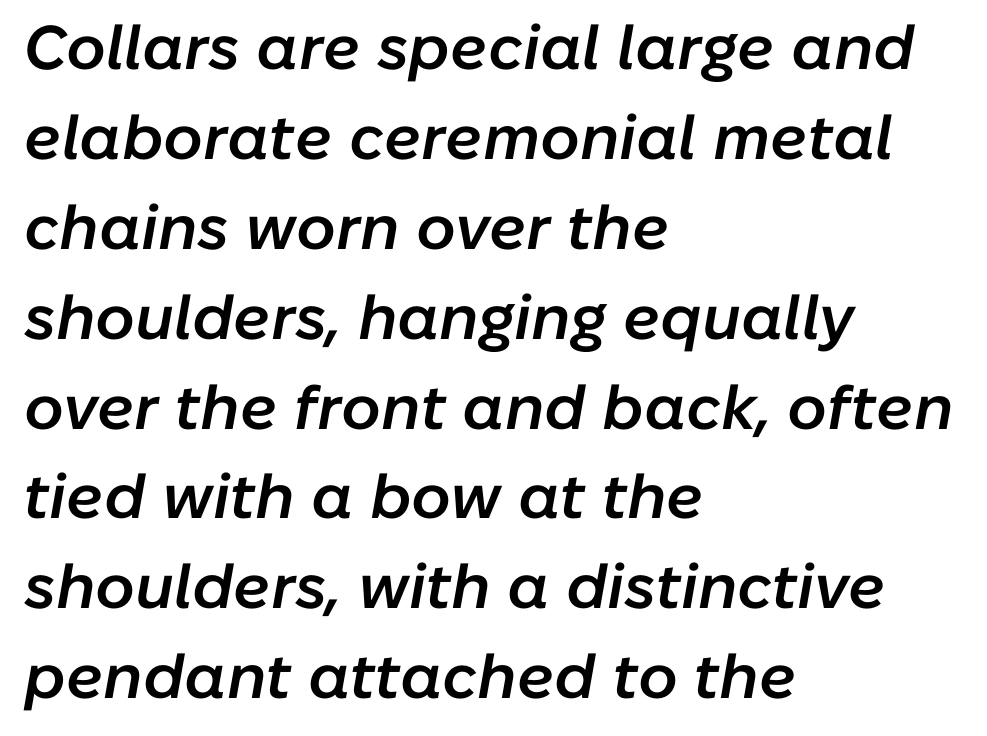
The setting favours the left margin, as ordinary paragraphs usually do. The passage shown leans; its letterforms are oblique. The rendering uses natural spacing where letterforms have individual widths. The glyphs have the mass of a demibold cut, below bold.
